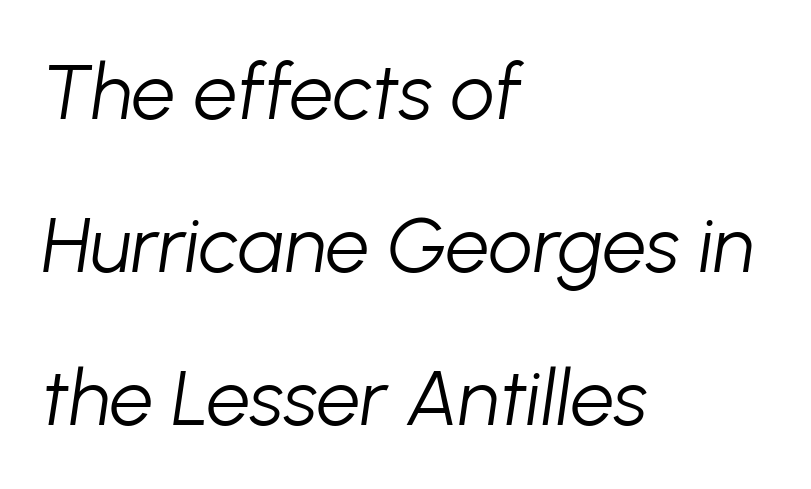
Q: Is the text bold? A: No.
Q: Is the text italic (slanted)? A: Yes, it leans right by about 8 degrees.
Q: Is the text underlined? A: No.
Q: How is the paragraph aligned? A: Left-aligned.
Q: Is the spacing between letters normal or unusually wide? A: Normal.
Q: Is the spacing between lines tight, normal or loose? A: Loose.
Q: Width (condensed, normal, or wide)? A: Normal.
Q: Stroke contrast? A: Low.
Q: x-height? A: Medium.
Q: Monospaced? A: No.
